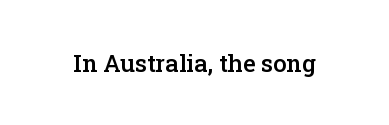
Q: Is the text bold? A: Semi-bold.
Q: Is the text italic (slanted)? A: No, it is upright.
Q: Is the text underlined? A: No.
Q: Is the spacing between letters normal or unusually wide? A: Normal.
